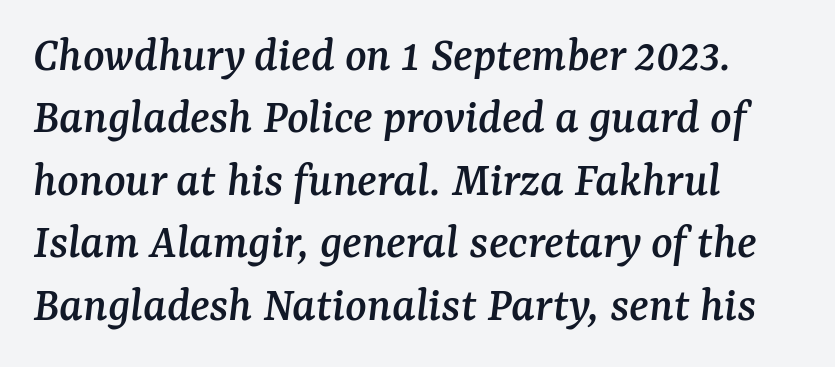
Q: Is the text italic (slanted)? A: Yes, it leans right by about 7 degrees.
Q: Is the typeface a serif or a sans-serif typeface? A: Serif.
Q: Is the text underlined? A: No.
Q: How is the paragraph aligned? A: Left-aligned.
Q: Is the spacing between letters normal or unusually wide? A: Normal.
Q: Is the spacing between lines tight, normal or loose? A: Normal.
Q: Width (condensed, normal, or wide)? A: Normal.
Q: Stroke contrast? A: Medium.
Q: x-height? A: Medium.
Q: Monospaced? A: No.
